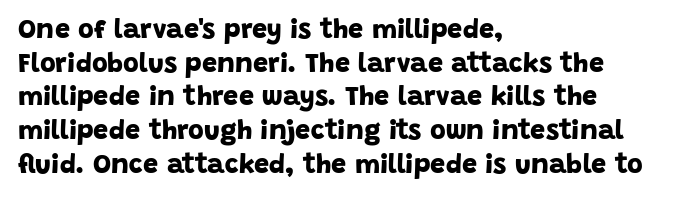
{"bold": "yes", "underline": "no", "align": "left", "line_spacing": "normal", "line_spacing_ratio": 1.25, "letter_spacing": "normal", "letter_spacing_em": 0.0, "glyph_px": 27}
